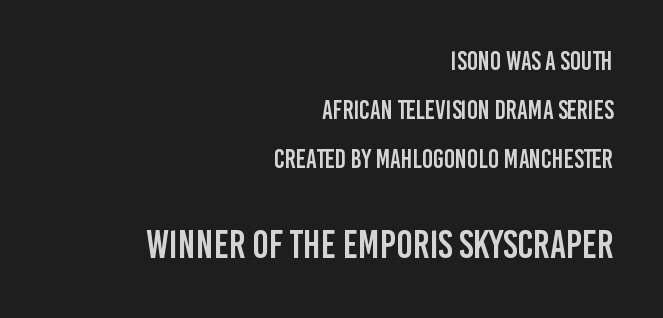
The specimen omits any rule beneath the text block's lines. Check where the strokes stop: nothing finishes them off — pure sans. The passage shown begins with its smaller block and ends with its larger one. In terms of letterspacing, this is plain default setting. Each letter keeps its own natural width here, so spacing adapts to shape. The letters stand straight up with perfectly vertical stems.
